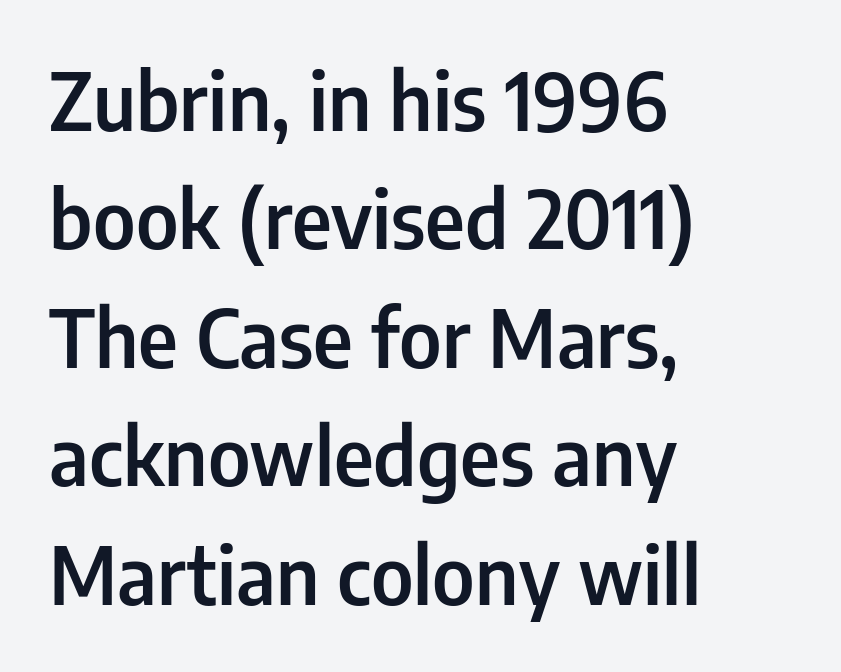
Q: Is the text bold? A: Semi-bold.
Q: Is the text italic (slanted)? A: No, it is upright.
Q: Is the typeface a serif or a sans-serif typeface? A: Sans-serif.
Q: Is the text underlined? A: No.
Q: How is the paragraph aligned? A: Left-aligned.
Q: Is the spacing between letters normal or unusually wide? A: Normal.
Q: Is the spacing between lines tight, normal or loose? A: Normal.
Q: Width (condensed, normal, or wide)? A: Condensed.
Q: Stroke contrast? A: Low.
Q: x-height? A: Medium.
Q: Monospaced? A: No.
